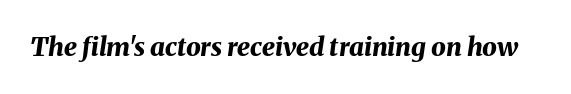
{"italic": "yes", "lean": "right", "slant_degrees": 8, "bold": "yes", "underline": "no", "letter_spacing": "normal", "letter_spacing_em": 0.0, "glyph_px": 26}
